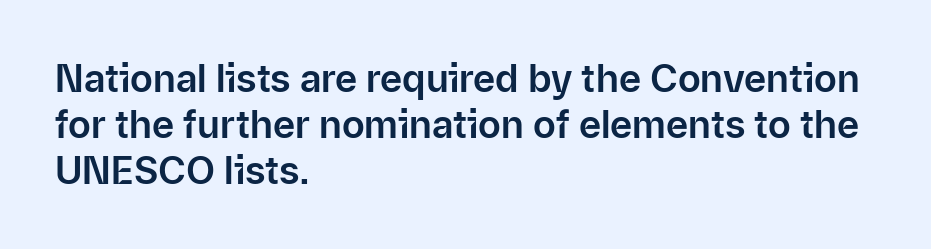
A sans-serif font was chosen for this passage. Characters follow at the spacing the type designer built in. Decoration check: the copy has no underline. This sample has the flowing, uneven cadence of proportional lettering. The letters stand straight up with perfectly vertical stems.
